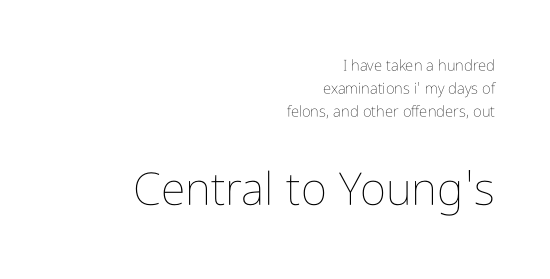
The image shows 45 px thin, condensed type, upright; set right-aligned, normal line spacing (1.54x), normal letter spacing, not underlined; the second (bottom) block is 3.0x larger; low stroke contrast and a medium x-height.
